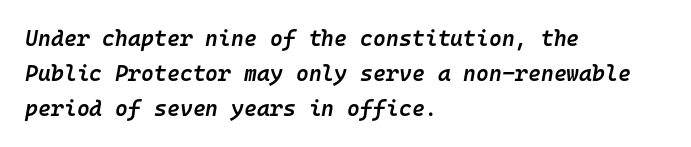
Q: Is the text bold? A: Semi-bold.
Q: Is the text italic (slanted)? A: Yes, it leans right by about 10 degrees.
Q: Is the text underlined? A: No.
Q: How is the paragraph aligned? A: Left-aligned.
Q: Is the spacing between letters normal or unusually wide? A: Normal.
Q: Is the spacing between lines tight, normal or loose? A: Normal.
